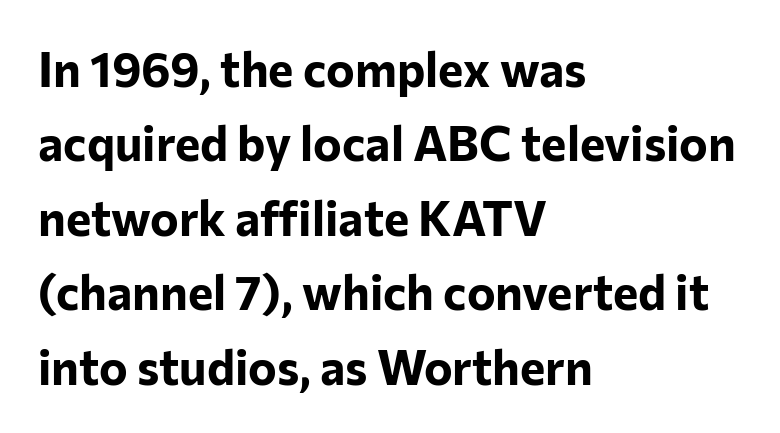
The image shows 48 px bold sans-serif type, upright; set left-aligned, normal line spacing (1.55x), normal letter spacing, not underlined; low stroke contrast and a medium x-height.
